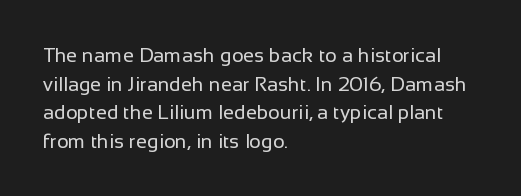
Q: Is the text bold? A: No.
Q: Is the text italic (slanted)? A: No, it is upright.
Q: Is the text underlined? A: No.
Q: How is the paragraph aligned? A: Left-aligned.
Q: Is the spacing between letters normal or unusually wide? A: Normal.
Q: Is the spacing between lines tight, normal or loose? A: Normal.
